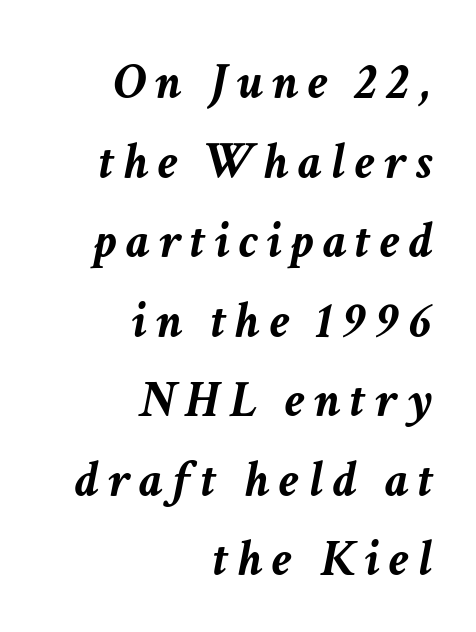
{"italic": "yes", "lean": "right", "slant_degrees": 11, "bold": "yes", "weight": "semibold", "width": "normal", "stroke_contrast": "low", "x_height": "medium", "monospaced": "no", "underline": "no", "align": "right", "line_spacing": "normal", "line_spacing_ratio": 1.53, "glyph_px": 52}
